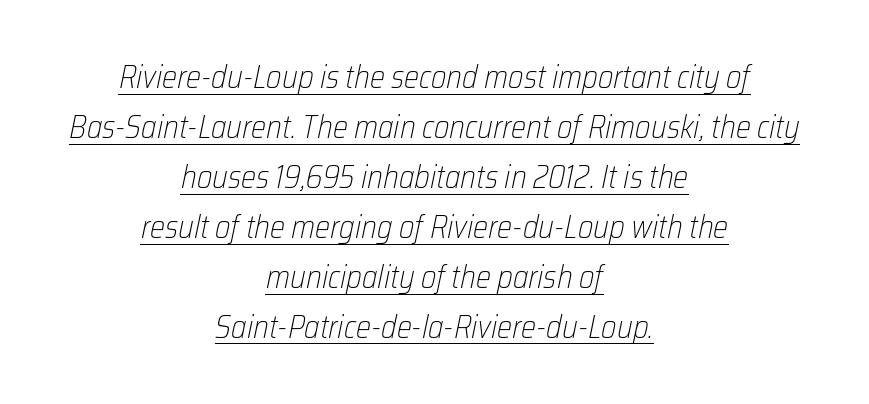
This is not heavy type; no bold has been used. The setting favours the middle, as headings and verse often do. Spacing verdict: proportional, widths tailored to each character. Has an underline been added? It has. A typesetter would call this leading conventional body-copy spacing. Tracking value appears to be zero — textbook default spacing.
